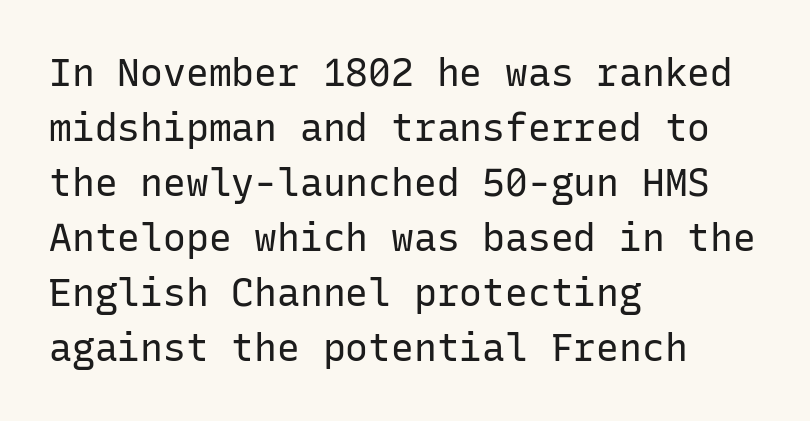
Glance below the letters and you will spot only blank space. Does the leading feel generous? No, just average. The passage shown is not bold in any degree. The lettering stays uniformly vertical, giving the passage a roman look.
